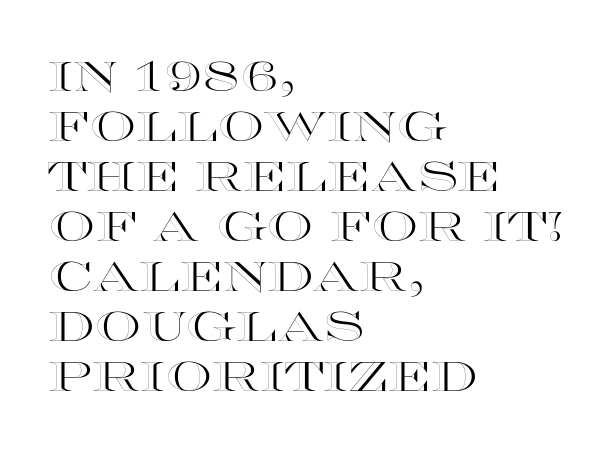
Q: Is the text italic (slanted)? A: No, it is upright.
Q: Is the text underlined? A: No.
Q: How is the paragraph aligned? A: Left-aligned.
Q: Is the spacing between letters normal or unusually wide? A: Normal.
Q: Width (condensed, normal, or wide)? A: Wide.
Q: x-height? A: Large.
Q: Monospaced? A: No.
